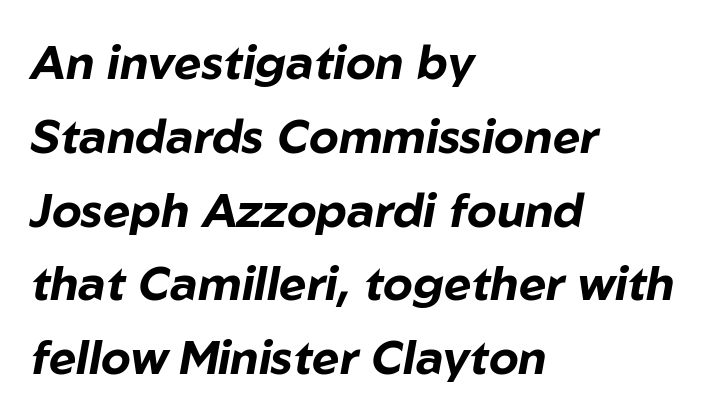
{"italic": "yes", "lean": "right", "slant_degrees": 10, "bold": "yes", "weight": "bold", "width": "normal", "stroke_contrast": "low", "x_height": "medium", "monospaced": "no", "underline": "no", "align": "left", "line_spacing": "normal", "line_spacing_ratio": 1.57, "letter_spacing": "normal", "letter_spacing_em": 0.0, "glyph_px": 47}
